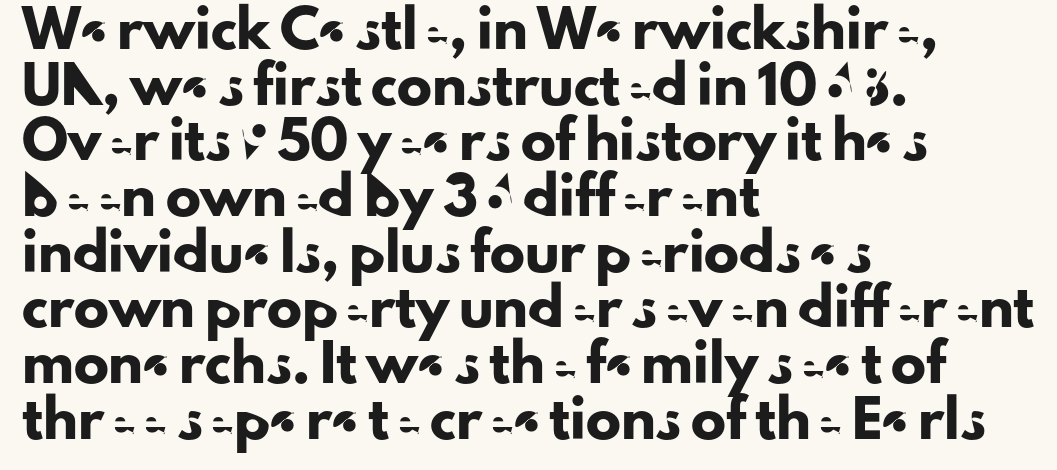
The image shows 35 px sans-serif type, upright; set left-aligned, normal line spacing (1.59x), normal letter spacing, not underlined; low stroke contrast and a small x-height.
